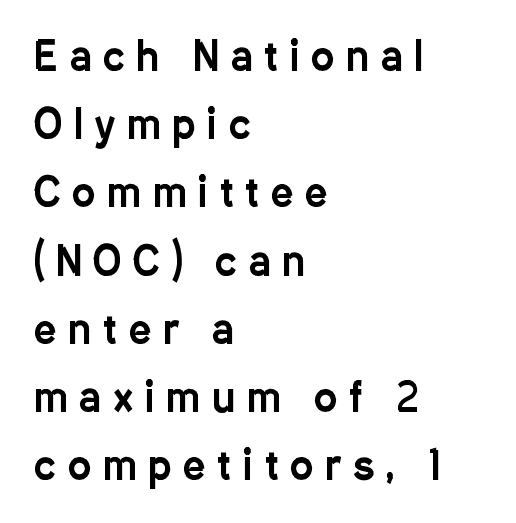
The image shows 39 px condensed sans-serif type, upright; set left-aligned, line spacing 1.75x, unusually wide letter spacing (+0.31 em), not underlined; low stroke contrast and a medium x-height.
